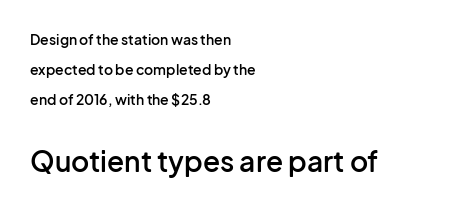
The image shows 28 px semibold sans-serif type, upright; set left-aligned, loose line spacing (2.13x), normal letter spacing, not underlined; the second (bottom) block is 2.0x larger; low stroke contrast and a medium x-height.
